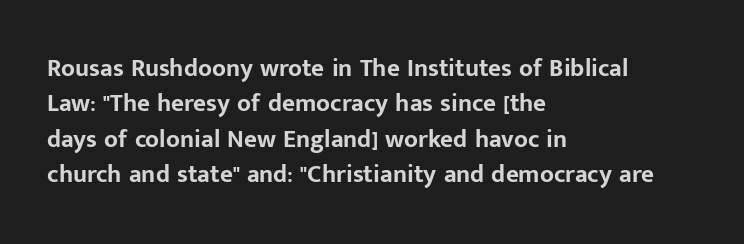
{"italic": "no", "bold": "yes", "underline": "no", "align": "left", "line_spacing": "normal", "line_spacing_ratio": 1.42, "letter_spacing": "normal", "letter_spacing_em": 0.0, "glyph_px": 25}
